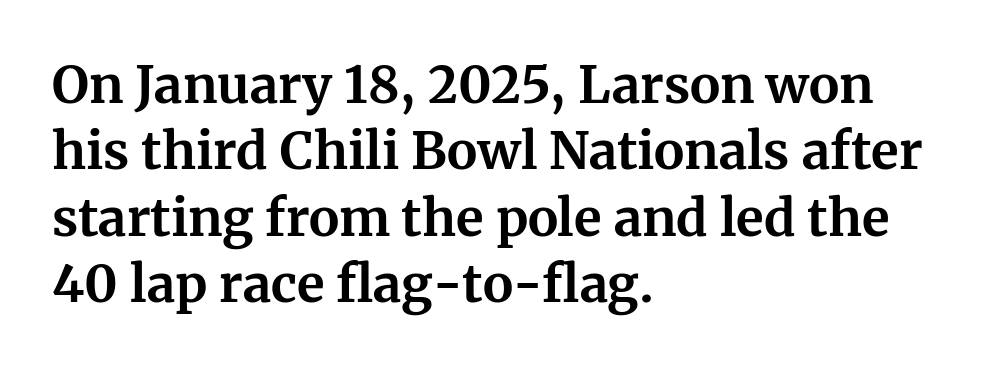
The rendering shows small feet on the letterforms — a serif design. Evenly set lines give the paragraph a standard silhouette. Is the block centered? No — it sits flush against the left margin. Ordinary non-slanted type is in use.
